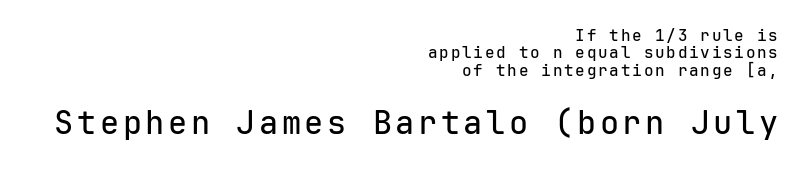
The image shows 32 px sans-serif type, upright, monospaced; set right-aligned, tight line spacing (1.08x), not underlined; the second (bottom) block is 2.0x larger; low stroke contrast and a medium x-height.
